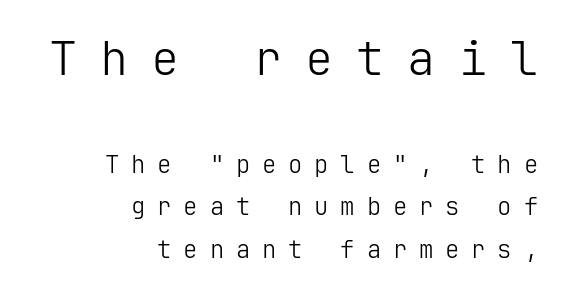
Q: Is the text bold? A: No.
Q: Is the text italic (slanted)? A: No, it is upright.
Q: Is the typeface a serif or a sans-serif typeface? A: Sans-serif.
Q: Is the text underlined? A: No.
Q: How is the paragraph aligned? A: Right-aligned.
Q: Is the spacing between letters normal or unusually wide? A: Unusually wide.
Q: Which block of text is set in a larger size, the first (top) or the second (bottom)? A: The first (top) one.
Q: Width (condensed, normal, or wide)? A: Normal.
Q: Stroke contrast? A: Low.
Q: x-height? A: Medium.
